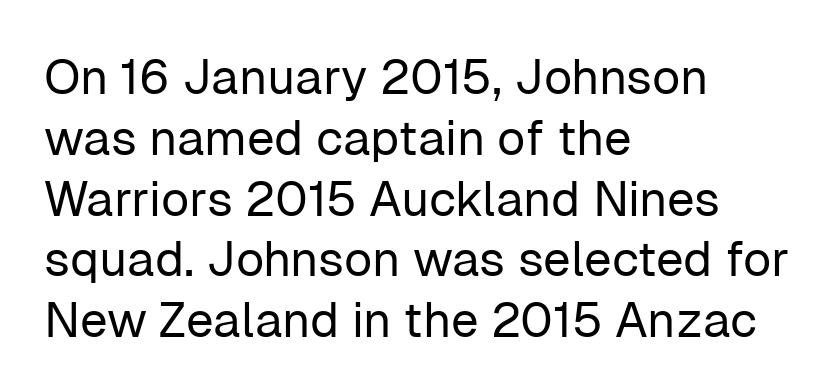
Q: Is the text bold? A: No.
Q: Is the text italic (slanted)? A: No, it is upright.
Q: Is the typeface a serif or a sans-serif typeface? A: Sans-serif.
Q: Is the text underlined? A: No.
Q: How is the paragraph aligned? A: Left-aligned.
Q: Is the spacing between letters normal or unusually wide? A: Normal.
Q: Width (condensed, normal, or wide)? A: Normal.
Q: Stroke contrast? A: Low.
Q: x-height? A: Medium.
Q: Monospaced? A: No.
